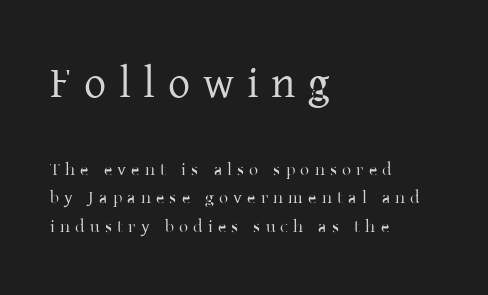
Q: Is the text bold? A: No.
Q: Is the text italic (slanted)? A: No, it is upright.
Q: Is the typeface a serif or a sans-serif typeface? A: Serif.
Q: Is the text underlined? A: No.
Q: How is the paragraph aligned? A: Left-aligned.
Q: Is the spacing between letters normal or unusually wide? A: Unusually wide.
Q: Is the spacing between lines tight, normal or loose? A: Normal.
Q: Which block of text is set in a larger size, the first (top) or the second (bottom)? A: The first (top) one.
Q: Width (condensed, normal, or wide)? A: Normal.
Q: Stroke contrast? A: Low.
Q: x-height? A: Medium.
Q: Monospaced? A: No.
